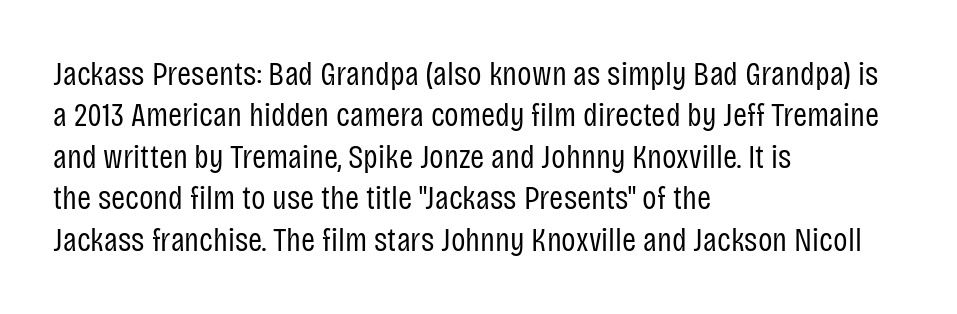
Q: Is the text bold? A: No.
Q: Is the text italic (slanted)? A: No, it is upright.
Q: Is the typeface a serif or a sans-serif typeface? A: Sans-serif.
Q: Is the text underlined? A: No.
Q: How is the paragraph aligned? A: Left-aligned.
Q: Is the spacing between letters normal or unusually wide? A: Normal.
Q: Width (condensed, normal, or wide)? A: Condensed.
Q: Stroke contrast? A: Low.
Q: x-height? A: Large.
Q: Monospaced? A: No.
